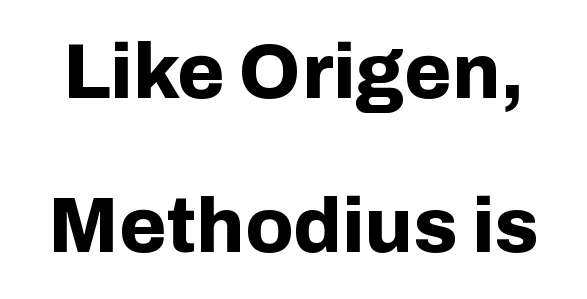
The image shows 77 px bold sans-serif type, upright; set loose line spacing (2.0x), normal letter spacing, not underlined; low stroke contrast and a medium x-height.
